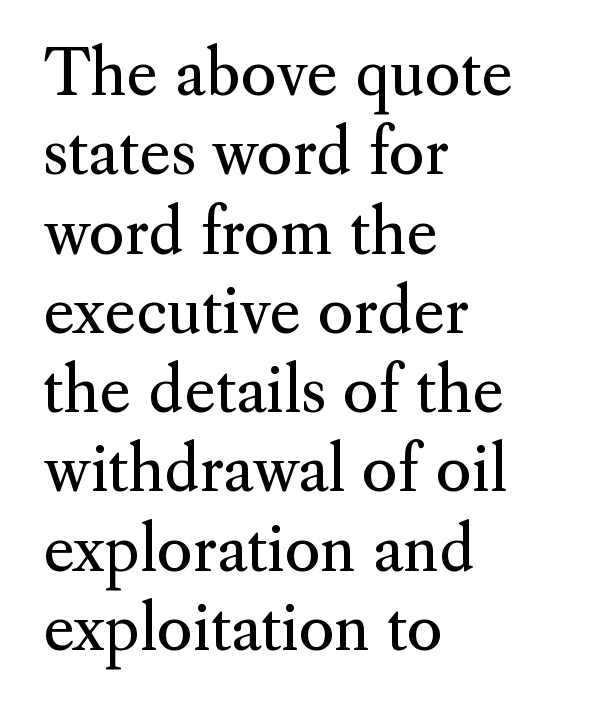
Does the type have serifs? Yes, each stem ends in a small foot. Every row of glyphs begins at an identical x-position on the left. Quick note: not italic, upright. Is this a fixed-width face? No — the glyphs have proportional, varying widths.
